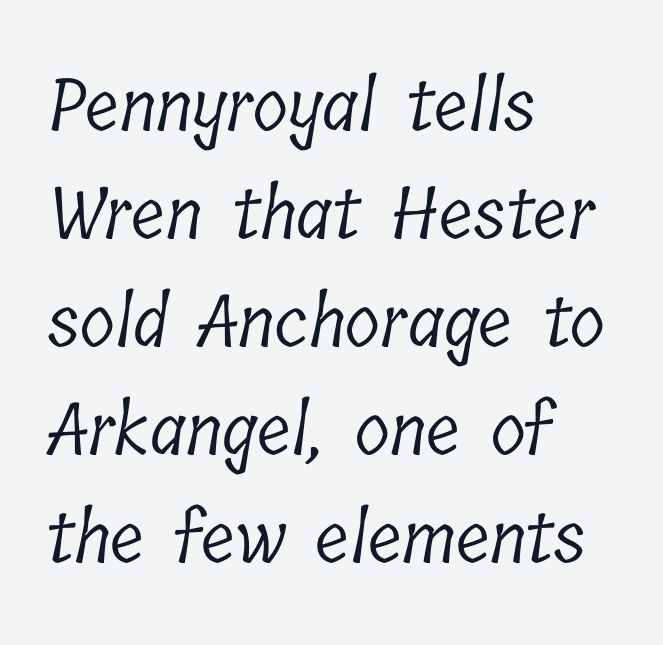
Q: Is the text bold? A: No.
Q: Is the typeface a serif or a sans-serif typeface? A: Serif.
Q: Is the text underlined? A: No.
Q: How is the paragraph aligned? A: Left-aligned.
Q: Is the spacing between letters normal or unusually wide? A: Normal.
Q: Is the spacing between lines tight, normal or loose? A: Normal.
Q: Width (condensed, normal, or wide)? A: Condensed.
Q: Stroke contrast? A: Low.
Q: x-height? A: Medium.
Q: Monospaced? A: No.
